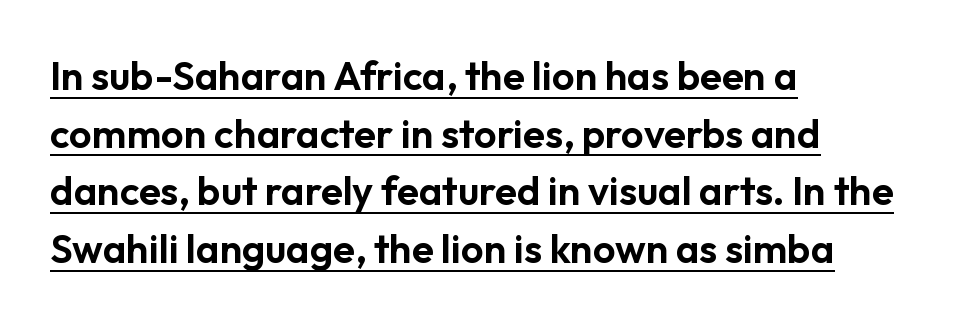
The image shows 40 px sans-serif type, upright; set left-aligned, normal line spacing (1.44x), normal letter spacing, underlined; low stroke contrast and a medium x-height.
